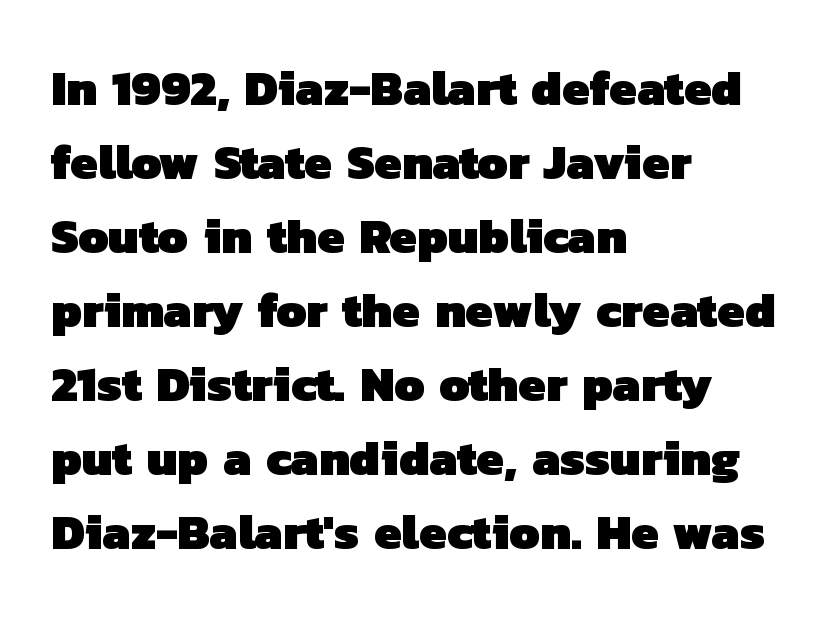
In terms of leading, this rendering sits right in the middle. Caption: standard tracking, unaltered. Heft: maximum for text — a bold. Letterform terminals end flat and unadorned throughout the passage. Left-aligned paragraph, ragged on the right. The passage shown is not underscored anywhere.
